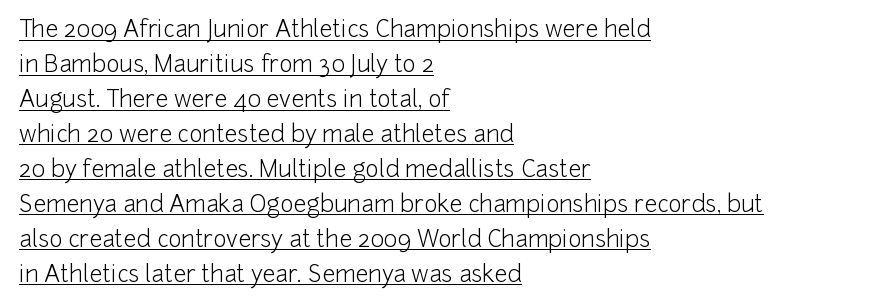
The lines sit at an ordinary, default distance from one another. Nothing heavy about these letters — not bold at all. Notice how the passage keeps a crisp vertical edge on the left only. Is there any slant? The stems are plumb.
